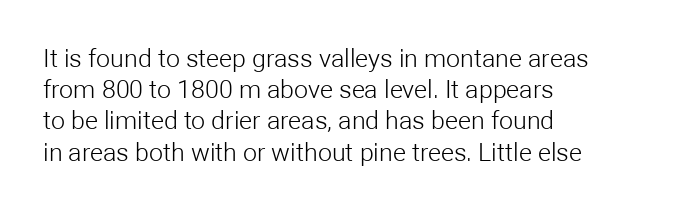
Q: Is the text bold? A: No.
Q: Is the text italic (slanted)? A: No, it is upright.
Q: Is the text underlined? A: No.
Q: How is the paragraph aligned? A: Left-aligned.
Q: Is the spacing between letters normal or unusually wide? A: Normal.
Q: Is the spacing between lines tight, normal or loose? A: Normal.
